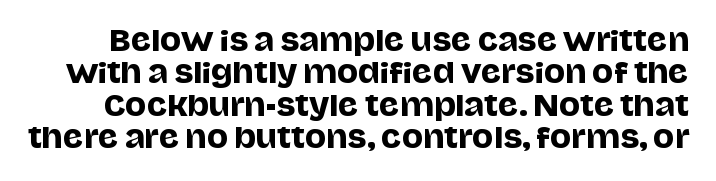
{"serif": "no", "italic": "no", "width": "normal", "stroke_contrast": "low", "x_height": "large", "monospaced": "no", "underline": "no", "line_spacing_ratio": 1.16, "letter_spacing": "normal", "letter_spacing_em": 0.0, "glyph_px": 28}
